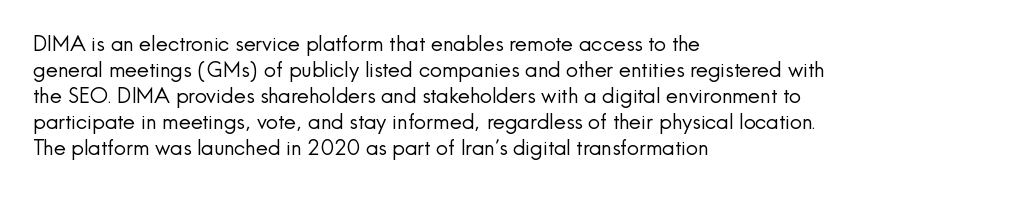
{"italic": "no", "bold": "no", "underline": "no", "align": "left", "line_spacing_ratio": 1.24, "letter_spacing": "normal", "letter_spacing_em": 0.0, "glyph_px": 21}
